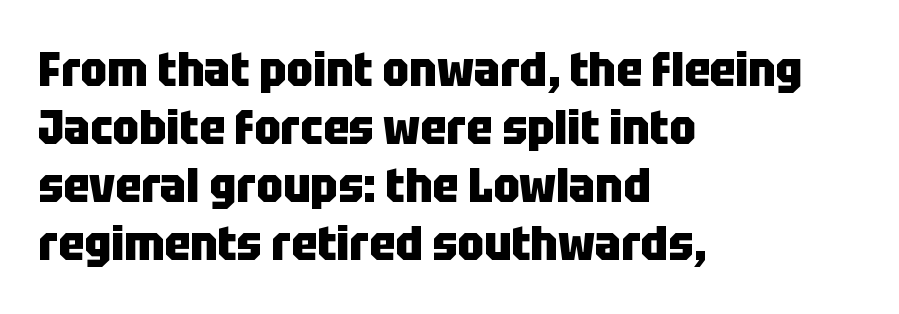
Q: Is the text bold? A: Yes.
Q: Is the text italic (slanted)? A: No, it is upright.
Q: Is the typeface a serif or a sans-serif typeface? A: Sans-serif.
Q: Is the text underlined? A: No.
Q: How is the paragraph aligned? A: Left-aligned.
Q: Is the spacing between letters normal or unusually wide? A: Normal.
Q: Width (condensed, normal, or wide)? A: Condensed.
Q: Stroke contrast? A: Low.
Q: x-height? A: Large.
Q: Monospaced? A: No.
